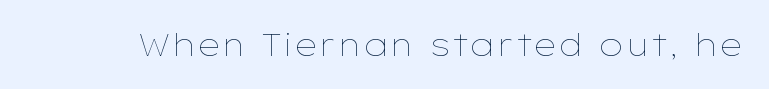
{"italic": "no", "bold": "no", "weight": "thin", "width": "wide", "stroke_contrast": "low", "x_height": "medium", "monospaced": "no", "underline": "no", "letter_spacing": "normal", "letter_spacing_em": 0.0, "glyph_px": 31}
